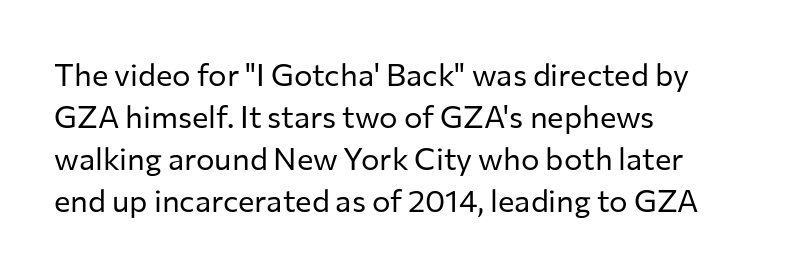
The horizontal fit of the characters is conventional and even. Nobody drew a line under any word here. Honestly, the row spacing looks completely unremarkable. A light-to-regular cut is what we see here. One-word summary of the alignment: left.
